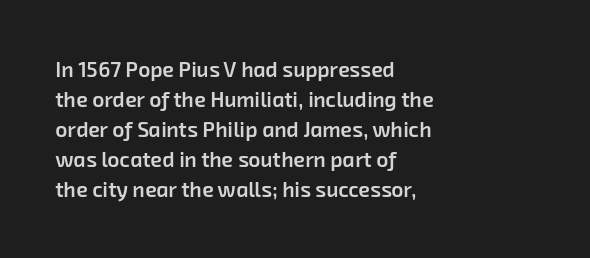
Each row of text sits above clean, open space. Alignment: flush left. Slightly chunky letters — semibold, I'd say, not full bold. The rows are spaced the way most documents space them. Tracking here is standard; glyphs follow each other at the usual distance.
